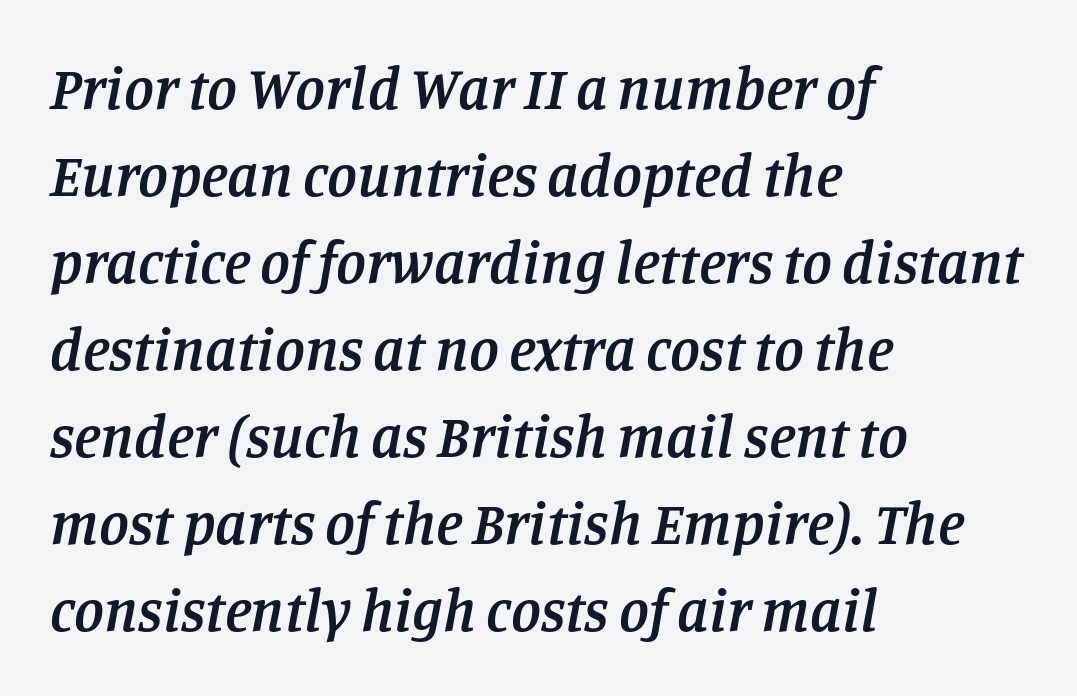
The image shows 60 px semibold serif type, italic (leaning right); set left-aligned, normal line spacing (1.45x), normal letter spacing, not underlined; low stroke contrast and a large x-height.
